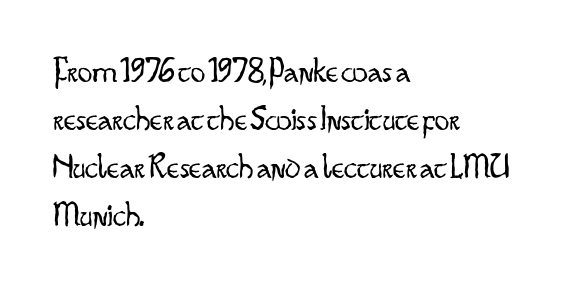
The image shows 36 px light, condensed sans-serif type, upright; set left-aligned, normal line spacing (1.33x), normal letter spacing, not underlined; low stroke contrast and a small x-height.
